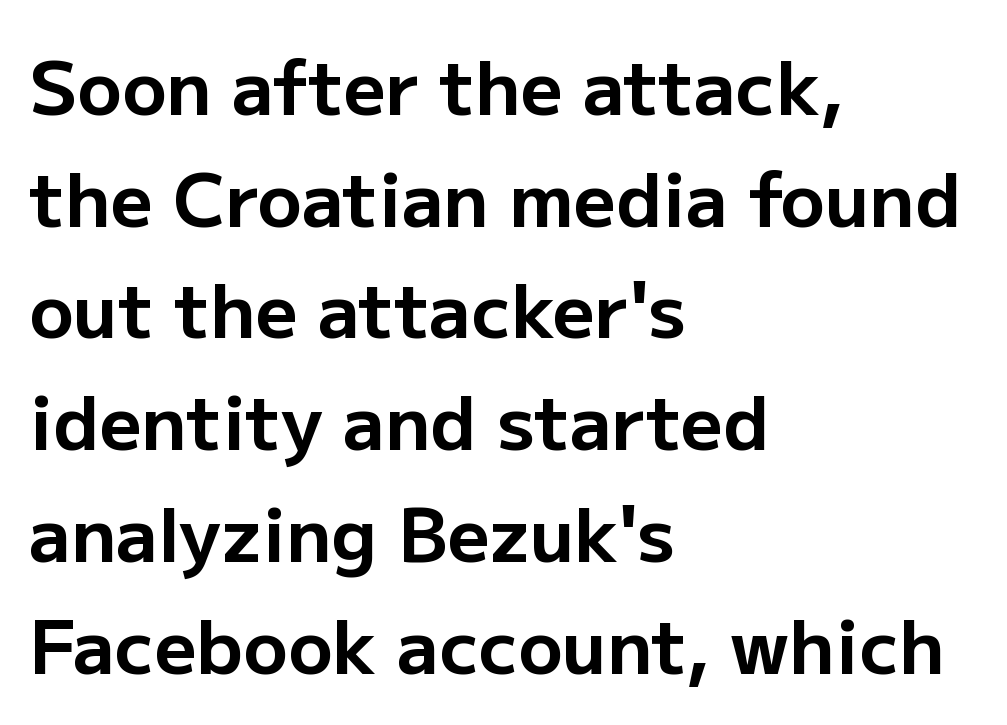
Q: Is the text bold? A: Yes.
Q: Is the text italic (slanted)? A: No, it is upright.
Q: Is the typeface a serif or a sans-serif typeface? A: Sans-serif.
Q: Is the text underlined? A: No.
Q: How is the paragraph aligned? A: Left-aligned.
Q: Is the spacing between letters normal or unusually wide? A: Normal.
Q: Is the spacing between lines tight, normal or loose? A: Normal.
Q: Width (condensed, normal, or wide)? A: Normal.
Q: Stroke contrast? A: Low.
Q: x-height? A: Medium.
Q: Monospaced? A: No.
